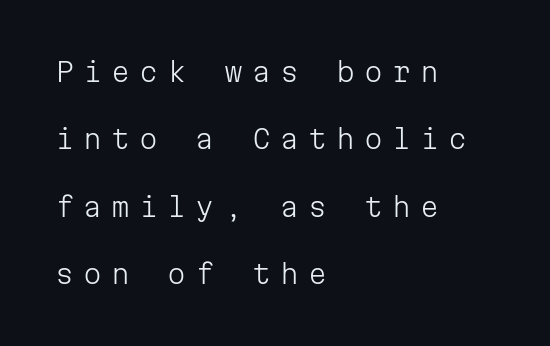
The image shows 27 px text type, upright; set left-aligned, loose line spacing (2.5x), unusually wide letter spacing (+0.34 em), not underlined.
